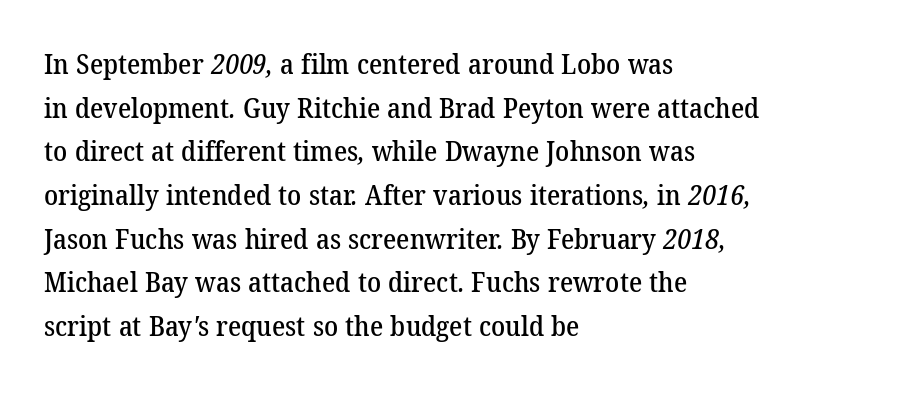
{"serif": "yes", "width": "normal", "stroke_contrast": "low", "x_height": "medium", "monospaced": "no", "underline": "no", "align": "left", "line_spacing": "normal", "line_spacing_ratio": 1.56, "letter_spacing": "normal", "letter_spacing_em": 0.0, "glyph_px": 28}
